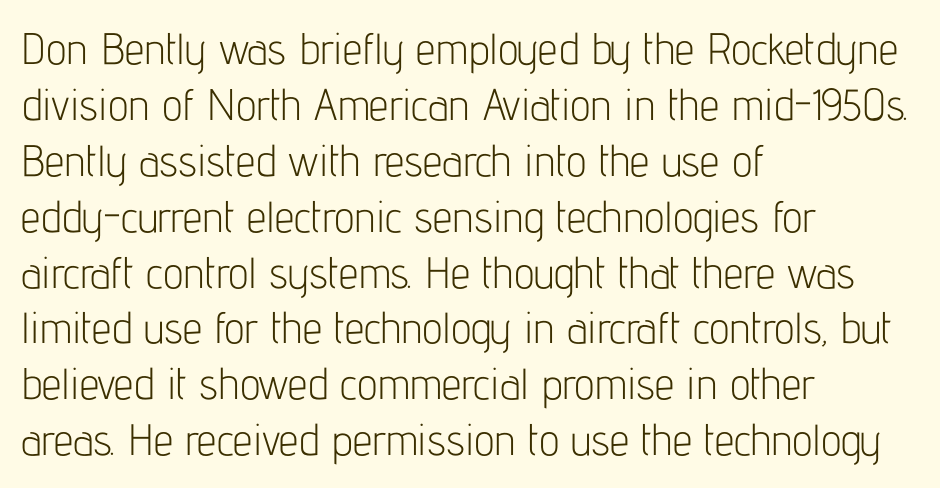
Q: Is the text bold? A: No.
Q: Is the text italic (slanted)? A: No, it is upright.
Q: Is the typeface a serif or a sans-serif typeface? A: Sans-serif.
Q: Is the text underlined? A: No.
Q: How is the paragraph aligned? A: Left-aligned.
Q: Is the spacing between letters normal or unusually wide? A: Normal.
Q: Is the spacing between lines tight, normal or loose? A: Normal.
Q: Width (condensed, normal, or wide)? A: Condensed.
Q: Stroke contrast? A: Low.
Q: x-height? A: Medium.
Q: Monospaced? A: No.
